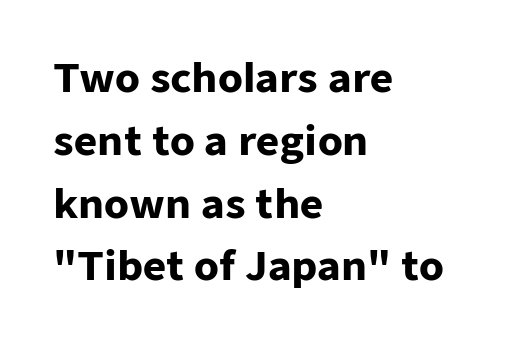
Q: Is the text bold? A: Yes.
Q: Is the text italic (slanted)? A: No, it is upright.
Q: Is the typeface a serif or a sans-serif typeface? A: Sans-serif.
Q: Is the text underlined? A: No.
Q: How is the paragraph aligned? A: Left-aligned.
Q: Is the spacing between letters normal or unusually wide? A: Normal.
Q: Is the spacing between lines tight, normal or loose? A: Normal.
Q: Width (condensed, normal, or wide)? A: Normal.
Q: Stroke contrast? A: Low.
Q: x-height? A: Medium.
Q: Monospaced? A: No.
